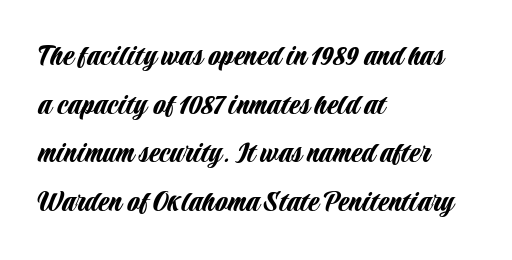
The tracking reads as untouched default to a designer's eye. These lines are rendered in a variable-pitch font. Which margin do the lines hug? The left one — the right edge is uneven.
